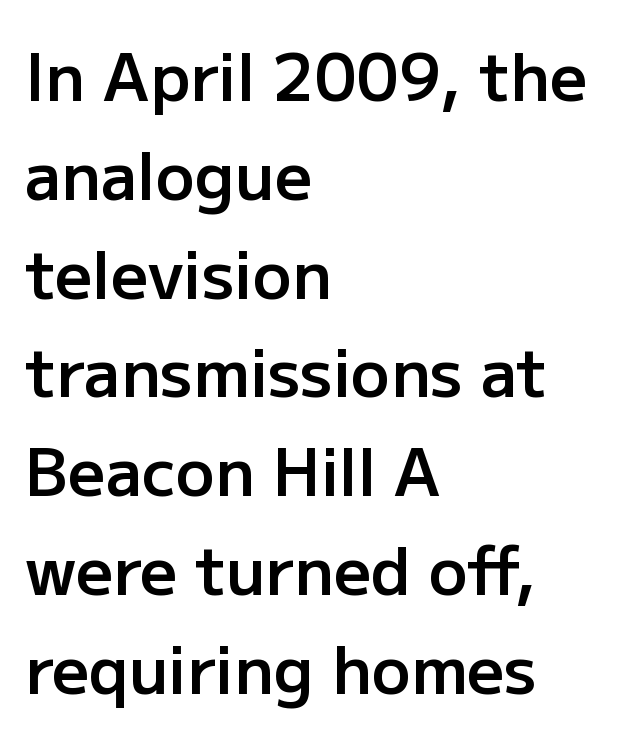
The paragraph shown leans on its left margin. Decoration check: the copy has no underline. Characters follow at the spacing the type designer built in. Think of a printed novel: that variable character pitch is what you see here.
